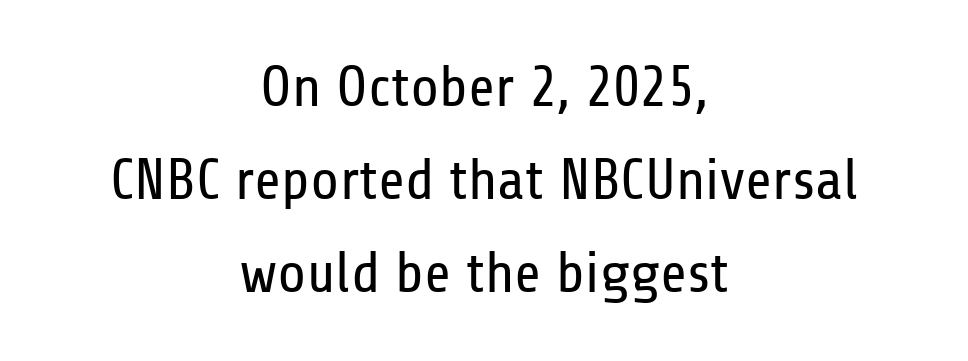
The glyphs in this specimen are sans serif. Summary of weight: not heavy and not bold. Has an underline been added? It has not. Students, note that the glyphs here touch the page at normal intervals.
